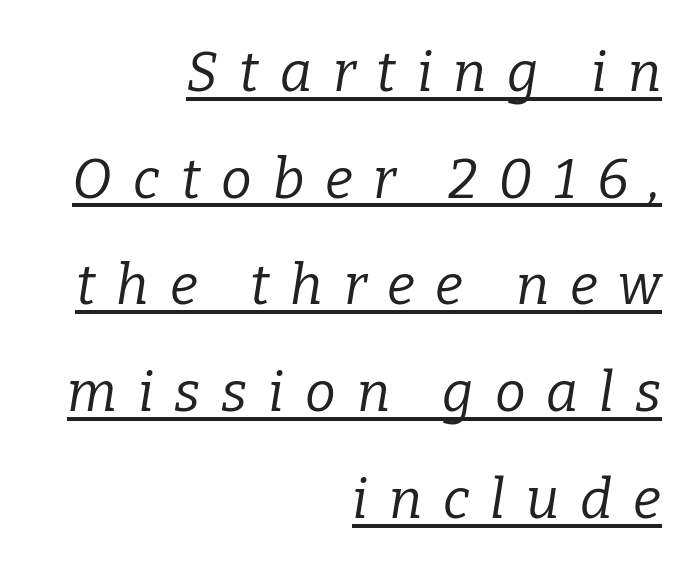
Q: Is the text bold? A: No.
Q: Is the text italic (slanted)? A: Yes, it leans right by about 9 degrees.
Q: Is the typeface a serif or a sans-serif typeface? A: Serif.
Q: Is the text underlined? A: Yes.
Q: How is the paragraph aligned? A: Right-aligned.
Q: Is the spacing between letters normal or unusually wide? A: Unusually wide.
Q: Is the spacing between lines tight, normal or loose? A: Loose.
Q: Width (condensed, normal, or wide)? A: Normal.
Q: Stroke contrast? A: Low.
Q: x-height? A: Medium.
Q: Monospaced? A: No.
